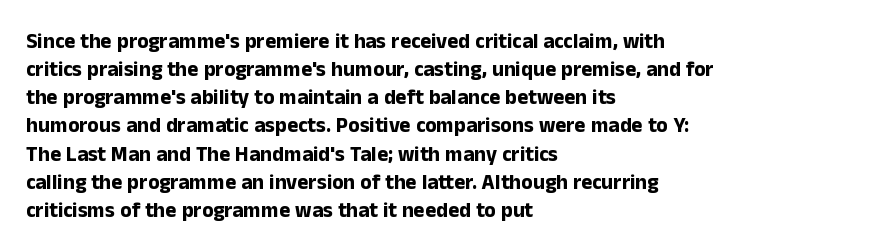
The image shows 21 px bold type, upright; set left-aligned, normal line spacing (1.34x), normal letter spacing, not underlined.
